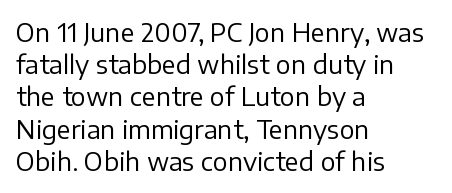
These lines keep a tight, regular rhythm from letter to letter. This sample is left-justified, so line endings fall wherever the words run out. The space between consecutive lines is moderate. Do the letters lean? They stand straight. The passage shown is not underscored anywhere. Stems and bowls with no extra thickness — not bold.
